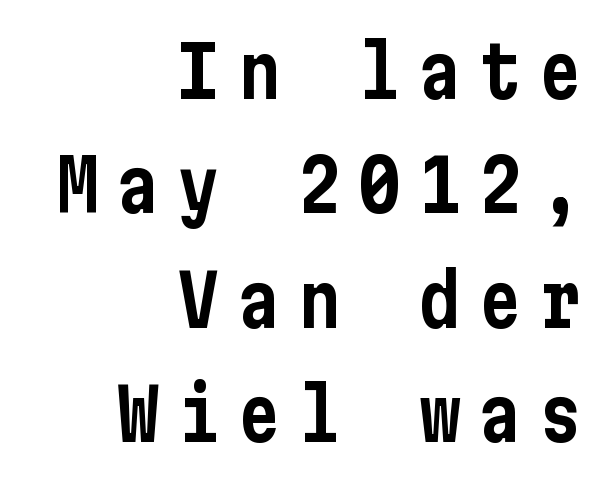
Q: Is the text italic (slanted)? A: No, it is upright.
Q: Is the typeface a serif or a sans-serif typeface? A: Sans-serif.
Q: Is the text underlined? A: No.
Q: How is the paragraph aligned? A: Right-aligned.
Q: Is the spacing between letters normal or unusually wide? A: Unusually wide.
Q: Is the spacing between lines tight, normal or loose? A: Normal.
Q: Width (condensed, normal, or wide)? A: Condensed.
Q: Stroke contrast? A: Low.
Q: x-height? A: Medium.
